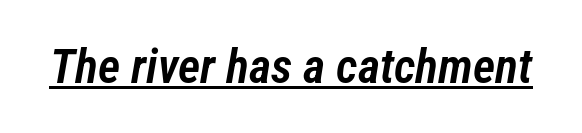
{"italic": "yes", "lean": "right", "slant_degrees": 12, "bold": "semi", "weight": "semibold", "width": "condensed", "stroke_contrast": "low", "x_height": "medium", "monospaced": "no", "underline": "yes", "letter_spacing": "normal", "letter_spacing_em": 0.0, "glyph_px": 48}
